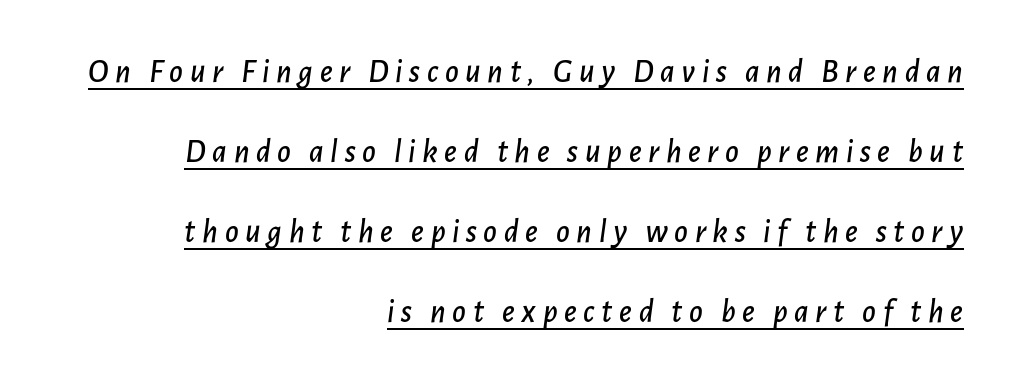
{"italic": "yes", "lean": "right", "slant_degrees": 7, "width": "normal", "stroke_contrast": "low", "x_height": "medium", "monospaced": "no", "underline": "yes", "align": "right", "line_spacing": "loose", "line_spacing_ratio": 2.42, "letter_spacing": "wide", "letter_spacing_em": 0.2, "glyph_px": 33}
